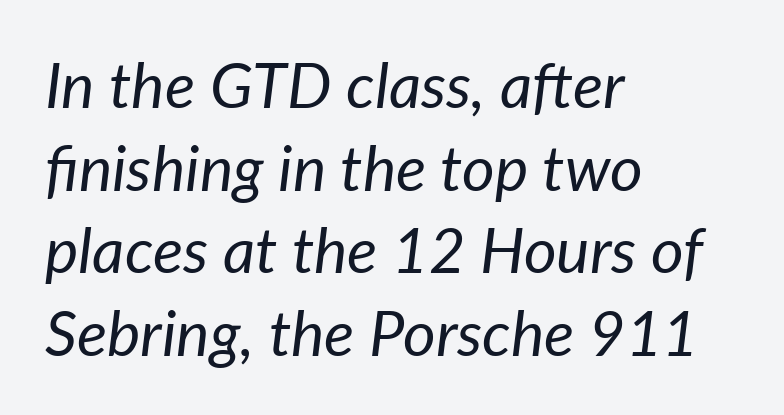
The gaps between neighbouring characters are ordinary and unremarkable. Unmarked baselines from the first word to the last. Spacing verdict: proportional, widths tailored to each character. Yep, that's italic — everything's leaning. Does the copy run flush right? No — it runs flush left. Rows of type keep a routine distance in the vertical direction.
